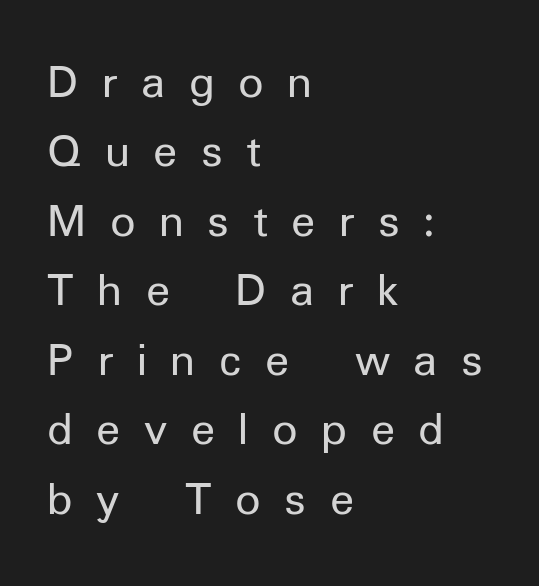
Evenly set lines give the paragraph a standard silhouette. The setting favours the left margin, as ordinary paragraphs usually do. The strip under each line holds only bare page. Note the varied advance widths — an 'i' is clearly narrower than an 'm'. Students, note that the glyphs here are deliberately spaced far apart.
